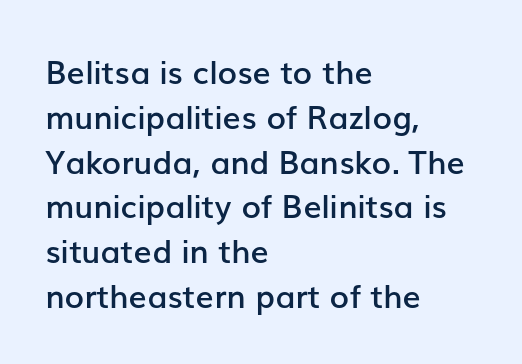
The image shows 32 px semibold sans-serif type, upright; set left-aligned, normal line spacing (1.4x), normal letter spacing, not underlined; low stroke contrast and a medium x-height.
